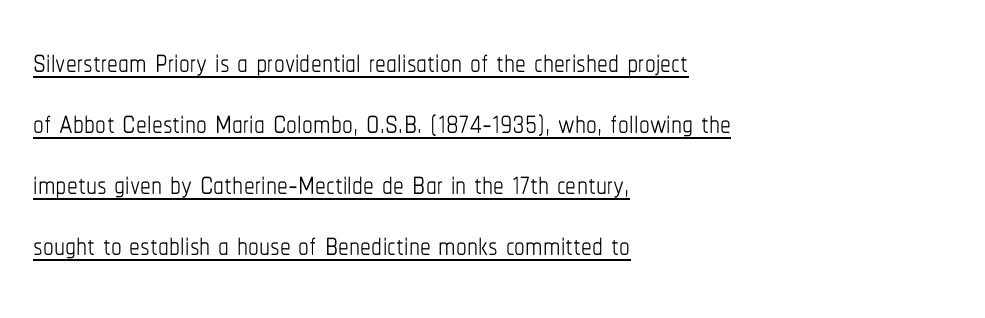
The image shows 43 px thin, condensed type, upright; set left-aligned, normal line spacing (1.42x), normal letter spacing, underlined; low stroke contrast and a medium x-height.
